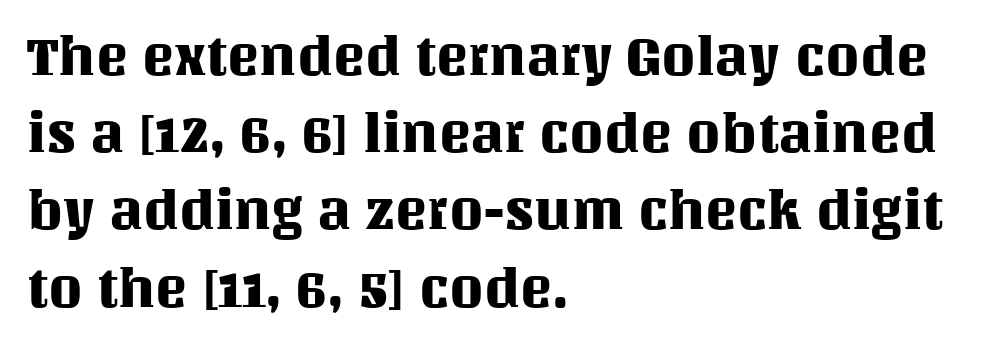
Q: Is the text italic (slanted)? A: No, it is upright.
Q: Is the text underlined? A: No.
Q: How is the paragraph aligned? A: Left-aligned.
Q: Is the spacing between letters normal or unusually wide? A: Normal.
Q: Is the spacing between lines tight, normal or loose? A: Normal.
Q: Width (condensed, normal, or wide)? A: Normal.
Q: Stroke contrast? A: Medium.
Q: x-height? A: Large.
Q: Monospaced? A: No.
